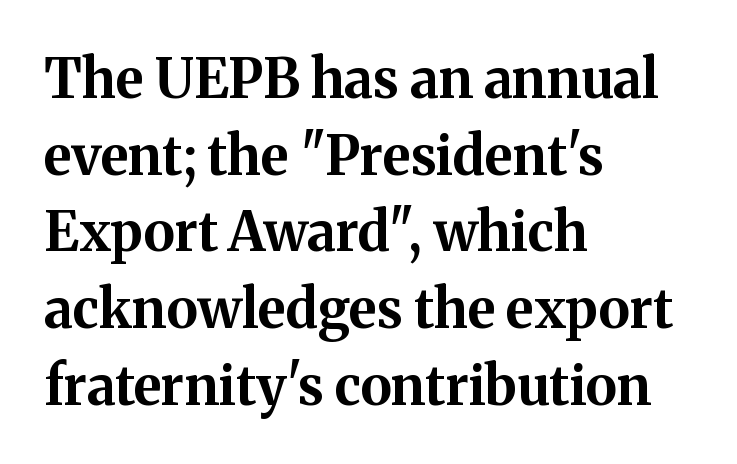
Q: Is the text bold? A: Yes.
Q: Is the text italic (slanted)? A: No, it is upright.
Q: Is the typeface a serif or a sans-serif typeface? A: Serif.
Q: Is the text underlined? A: No.
Q: How is the paragraph aligned? A: Left-aligned.
Q: Is the spacing between letters normal or unusually wide? A: Normal.
Q: Is the spacing between lines tight, normal or loose? A: Normal.
Q: Width (condensed, normal, or wide)? A: Normal.
Q: Stroke contrast? A: Medium.
Q: x-height? A: Medium.
Q: Monospaced? A: No.
